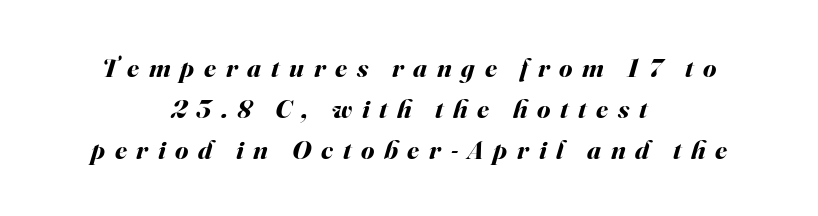
Q: Is the text bold? A: Yes.
Q: Is the text italic (slanted)? A: Yes, it leans right by about 16 degrees.
Q: Is the text underlined? A: No.
Q: How is the paragraph aligned? A: Centered.
Q: Is the spacing between letters normal or unusually wide? A: Unusually wide.
Q: Is the spacing between lines tight, normal or loose? A: Normal.
